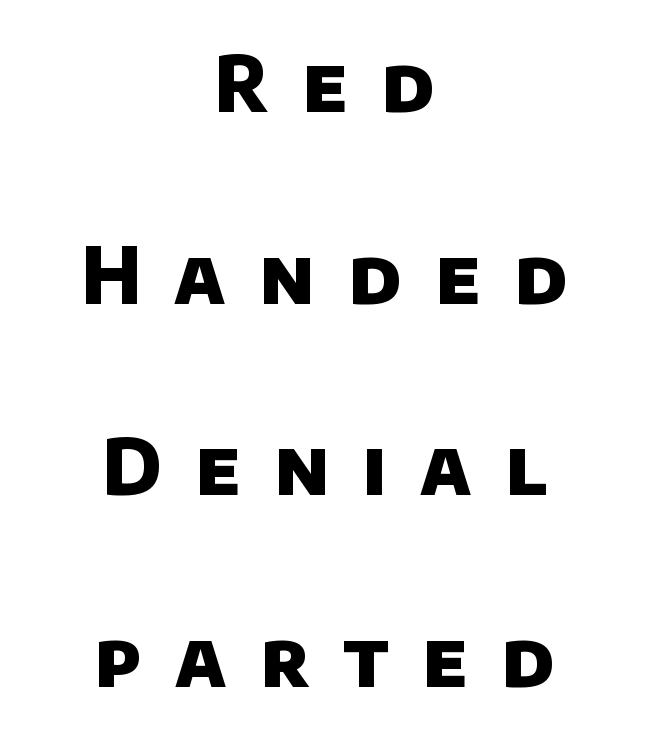
{"serif": "no", "bold": "yes", "weight": "heavy", "width": "normal", "stroke_contrast": "low", "x_height": "large", "monospaced": "no", "underline": "no", "align": "center", "line_spacing": "loose", "line_spacing_ratio": 2.49, "letter_spacing": "wide", "letter_spacing_em": 0.44, "glyph_px": 77}
